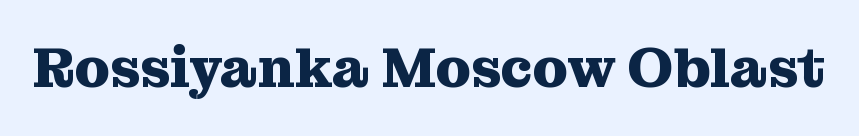
Q: Is the text bold? A: Yes.
Q: Is the text italic (slanted)? A: No, it is upright.
Q: Is the typeface a serif or a sans-serif typeface? A: Serif.
Q: Is the text underlined? A: No.
Q: Is the spacing between letters normal or unusually wide? A: Normal.
Q: Width (condensed, normal, or wide)? A: Normal.
Q: Stroke contrast? A: Medium.
Q: x-height? A: Medium.
Q: Monospaced? A: No.
